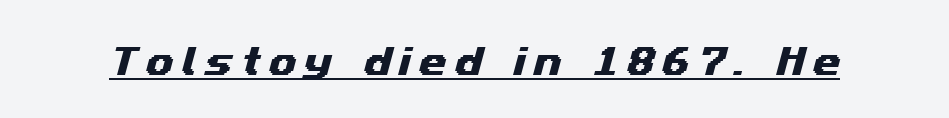
Varying glyph widths throughout — classic text-font behaviour. The typesetter has applied underlining to the passage shown. The tracking reads as deliberately expanded to a designer's eye. Examine the stroke ends and you'll find no serifs.
